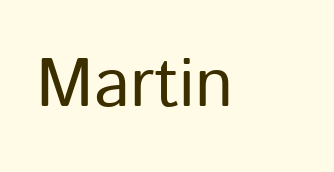
{"serif": "no", "italic": "no", "bold": "no", "weight": "regular", "width": "normal", "stroke_contrast": "low", "x_height": "medium", "monospaced": "no", "underline": "no", "letter_spacing": "normal", "letter_spacing_em": 0.0, "glyph_px": 69}
